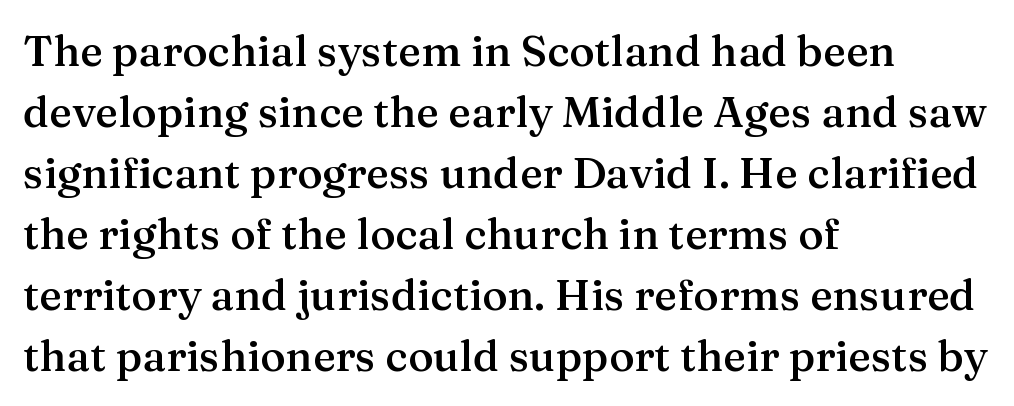
These lines are rendered in a variable-pitch font. Honestly, the letter spacing is just normal — you wouldn't notice it. Type without underlining. Quick note: interline space is typical. Leftover space on each line is placed entirely after the last word.
